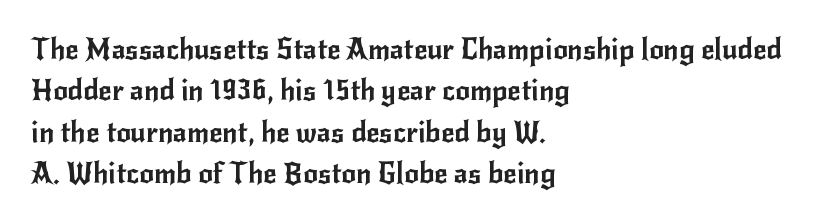
The image shows 29 px sans-serif type, upright; set left-aligned, normal line spacing (1.43x), normal letter spacing, not underlined; low stroke contrast and a small x-height.
